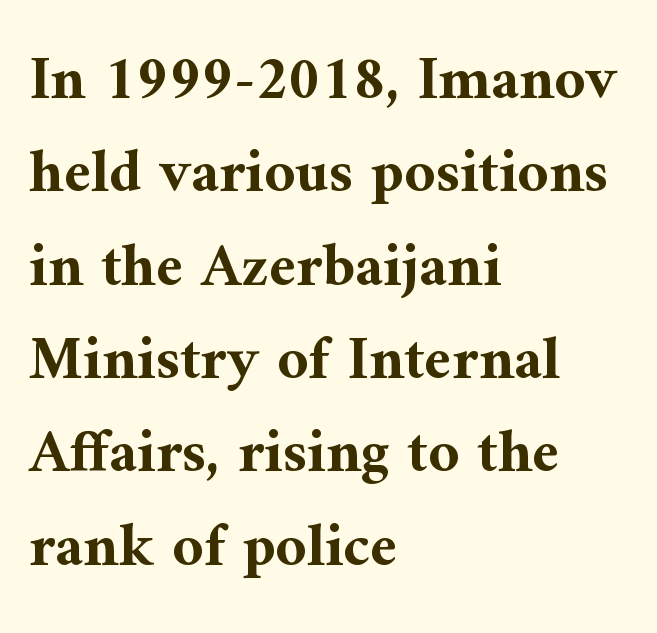
{"serif": "yes", "italic": "no", "bold": "yes", "weight": "bold", "width": "normal", "stroke_contrast": "medium", "x_height": "medium", "monospaced": "no", "underline": "no", "align": "left", "line_spacing": "normal", "line_spacing_ratio": 1.53, "letter_spacing": "normal", "letter_spacing_em": 0.0, "glyph_px": 61}
